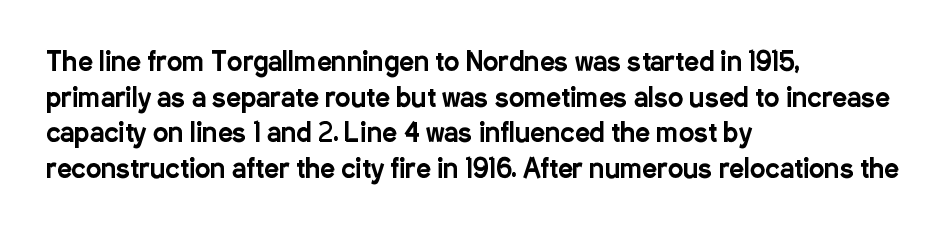
The image shows 26 px text type, upright; set left-aligned, normal line spacing (1.37x), normal letter spacing, not underlined.
